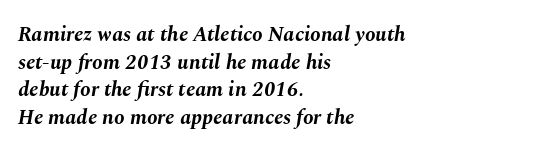
It's the slanting kind of type. Look at the stroke-to-counter ratio: heavy, a bold. Is the block centered? No — it sits flush against the left margin. Glyph-to-glyph distance matches everyday printed text. Quick note: interline space is typical. Descenders are the only things crossing below the line.
